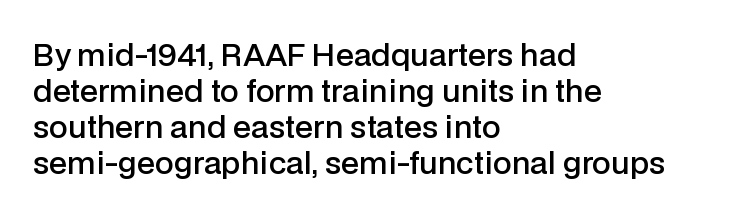
The image shows 30 px semibold sans-serif type, upright; set left-aligned, line spacing 1.2x, normal letter spacing, not underlined; low stroke contrast and a medium x-height.
